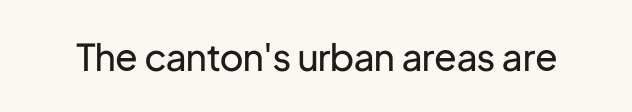
Q: Is the text bold? A: No.
Q: Is the text italic (slanted)? A: No, it is upright.
Q: Is the typeface a serif or a sans-serif typeface? A: Sans-serif.
Q: Is the text underlined? A: No.
Q: Is the spacing between letters normal or unusually wide? A: Normal.
Q: Width (condensed, normal, or wide)? A: Normal.
Q: Stroke contrast? A: Low.
Q: x-height? A: Medium.
Q: Monospaced? A: No.
